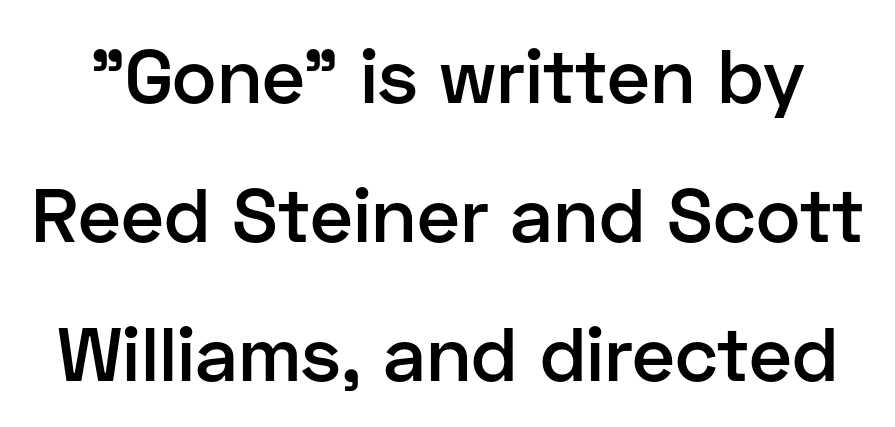
The image shows 76 px semibold sans-serif type, upright; set line spacing 1.83x, normal letter spacing, not underlined; low stroke contrast and a medium x-height.
